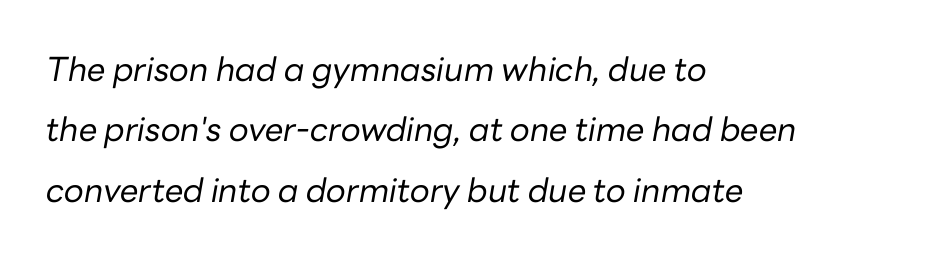
The image shows 33 px regular-weight type, italic (leaning right); set left-aligned, line spacing 1.83x, normal letter spacing, not underlined; low stroke contrast and a medium x-height.
